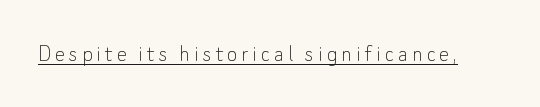
{"italic": "no", "bold": "no", "underline": "yes", "glyph_px": 25}
